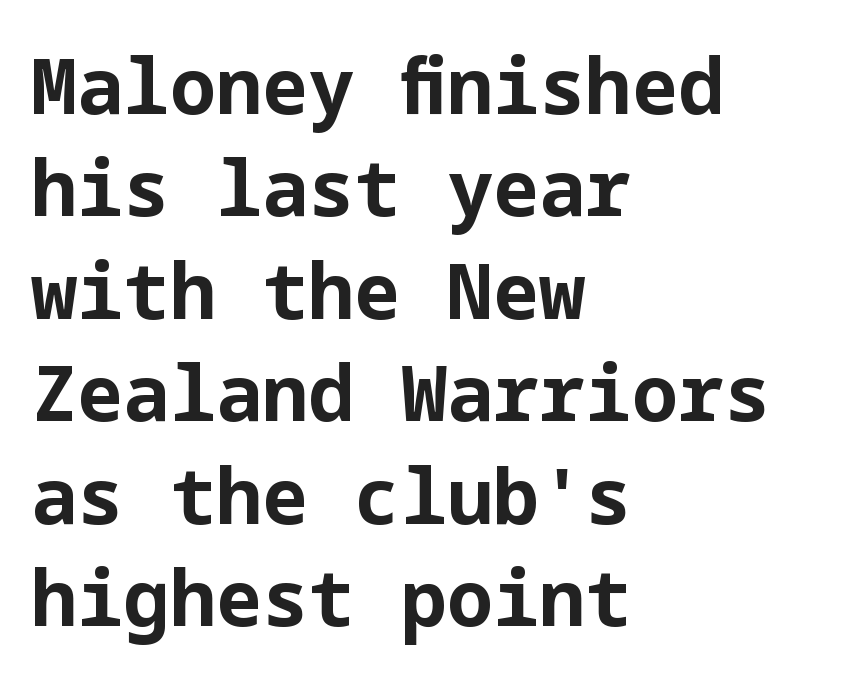
The image shows 77 px bold sans-serif type, upright; set left-aligned, normal line spacing (1.33x), normal letter spacing, not underlined; low stroke contrast and a medium x-height.
